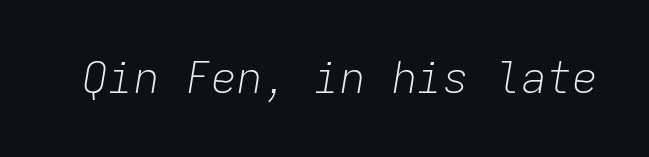
This rendering leaves character spacing at its baseline value. Is the type slanted? Yes — the strokes lean at a clear angle. The typesetting does not lean heavy: it is not bold. The zone under the glyphs is completely vacant.
